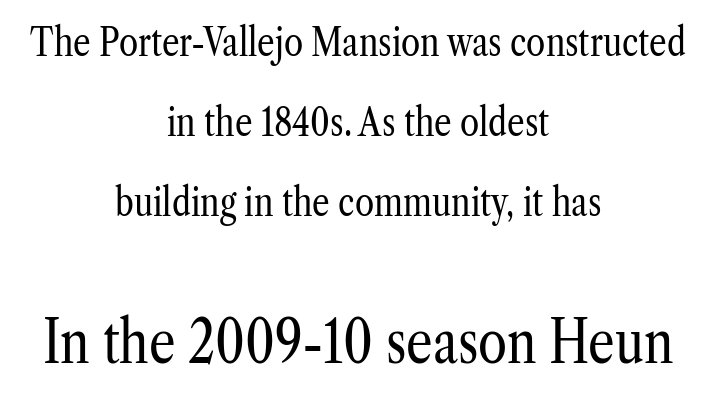
Unlike italic type, these characters show no tilt at all. The emphasis by scale lands on block number two, below. Students, observe: this is what heavily led, spacious text looks like. Only glyphs here, with clear space below each row. The strokes carry an ordinary text weight at most. A typesetter would call this proportional, since set widths differ per character.
